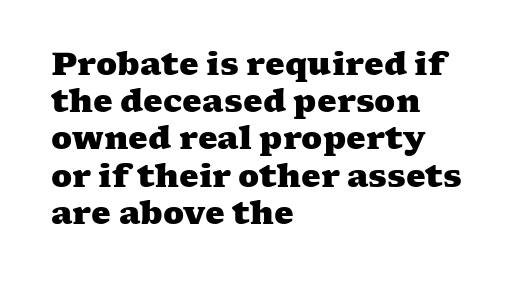
Q: Is the text bold? A: Yes.
Q: Is the typeface a serif or a sans-serif typeface? A: Serif.
Q: Is the text underlined? A: No.
Q: How is the paragraph aligned? A: Left-aligned.
Q: Is the spacing between letters normal or unusually wide? A: Normal.
Q: Width (condensed, normal, or wide)? A: Wide.
Q: Stroke contrast? A: Medium.
Q: x-height? A: Medium.
Q: Monospaced? A: No.
